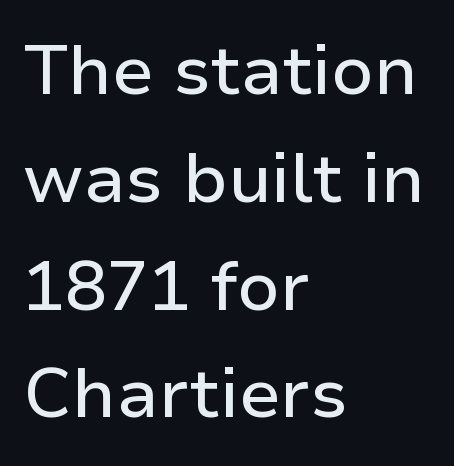
The image shows 70 px sans-serif type, upright; set left-aligned, normal line spacing (1.54x), normal letter spacing, not underlined; low stroke contrast and a medium x-height.
